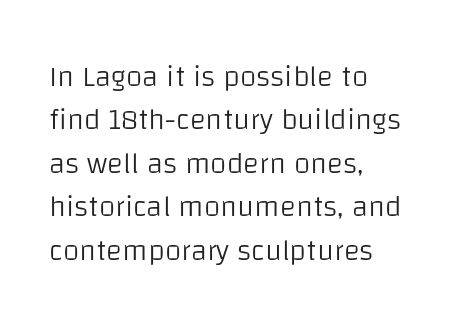
{"serif": "no", "italic": "no", "bold": "no", "weight": "light", "width": "normal", "stroke_contrast": "low", "x_height": "large", "monospaced": "no", "underline": "no", "align": "left", "line_spacing": "normal", "line_spacing_ratio": 1.45, "letter_spacing": "normal", "letter_spacing_em": 0.0, "glyph_px": 30}
